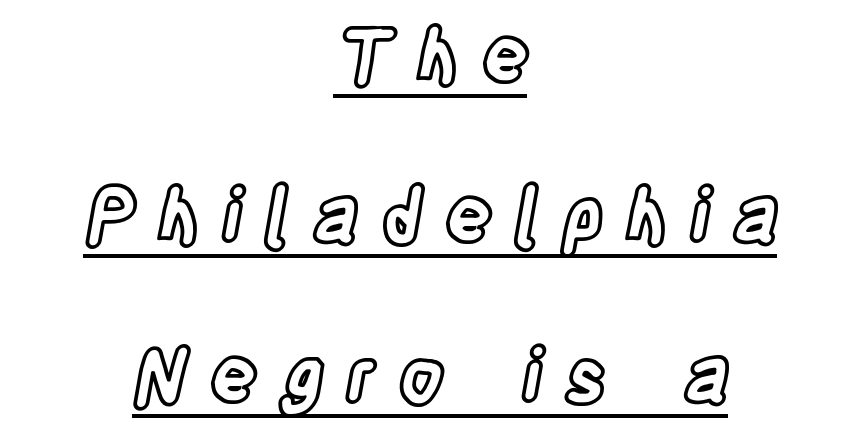
Q: Is the text italic (slanted)? A: Yes.
Q: Is the text underlined? A: Yes.
Q: How is the paragraph aligned? A: Centered.
Q: Is the spacing between letters normal or unusually wide? A: Unusually wide.
Q: Is the spacing between lines tight, normal or loose? A: Loose.
Q: Width (condensed, normal, or wide)? A: Condensed.
Q: x-height? A: Large.
Q: Monospaced? A: No.
